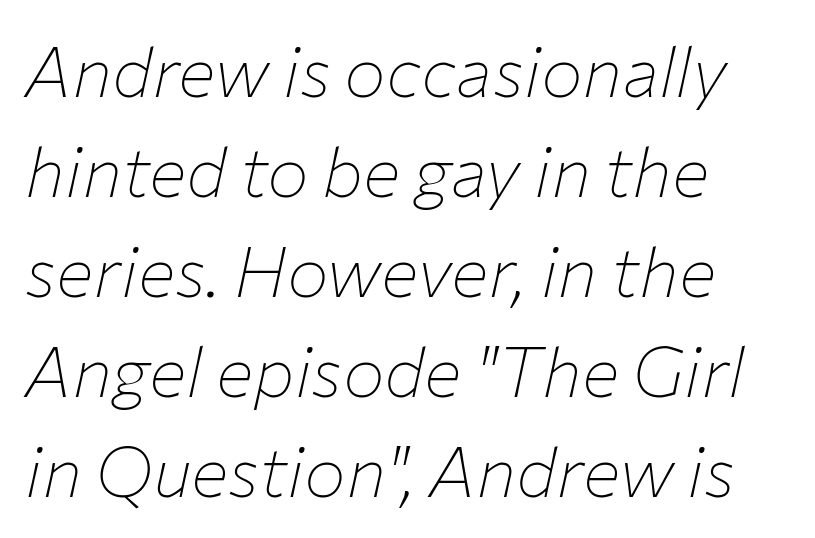
Ink coverage per letter is moderate at most. It's the slanting kind of type. These lines are set flush left with a ragged right edge. Evenly set lines give the paragraph a standard silhouette. The passage shown is typed in a proportional face where columns would drift.
